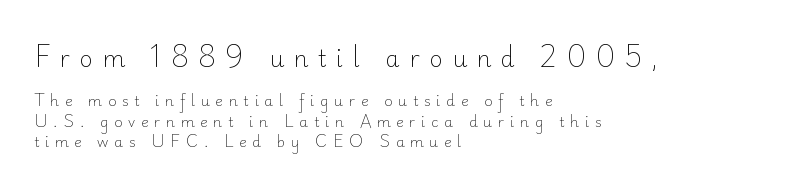
Typesetter's note — upper block bumped up in size, lower block left smaller. Leading matches the norm, producing a regular column. How are the letters spaced? Widely, with obvious added tracking. Nobody drew a line under any word here. The cut favours lightness, reaching ordinary text weight at its darkest.
